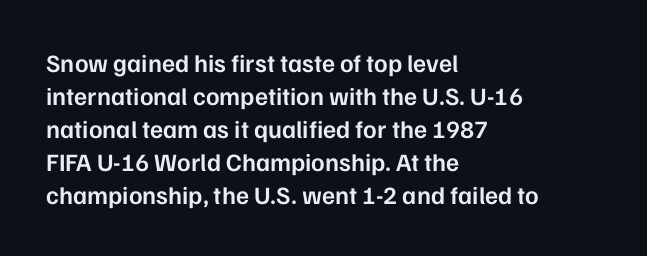
Is the letter spacing exaggerated? No — it looks like the ordinary default. The text block is weighted toward the left margin, trailing off unevenly rightward. Anything drawn beneath the words? Only blank space. The passage shown stacks its lines at a standard gap.
